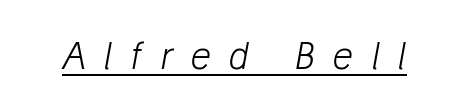
Q: Is the text bold? A: No.
Q: Is the text italic (slanted)? A: Yes, it leans right by about 10 degrees.
Q: Is the text underlined? A: Yes.
Q: Is the spacing between letters normal or unusually wide? A: Unusually wide.
Q: Width (condensed, normal, or wide)? A: Normal.
Q: Stroke contrast? A: Low.
Q: x-height? A: Medium.
Q: Monospaced? A: No.
